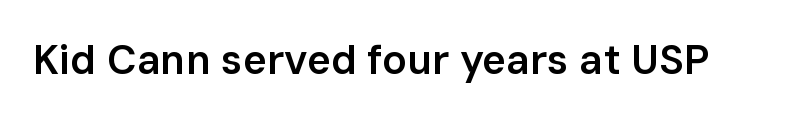
The image shows 41 px semibold sans-serif type, upright; set normal letter spacing, not underlined; low stroke contrast and a medium x-height.
